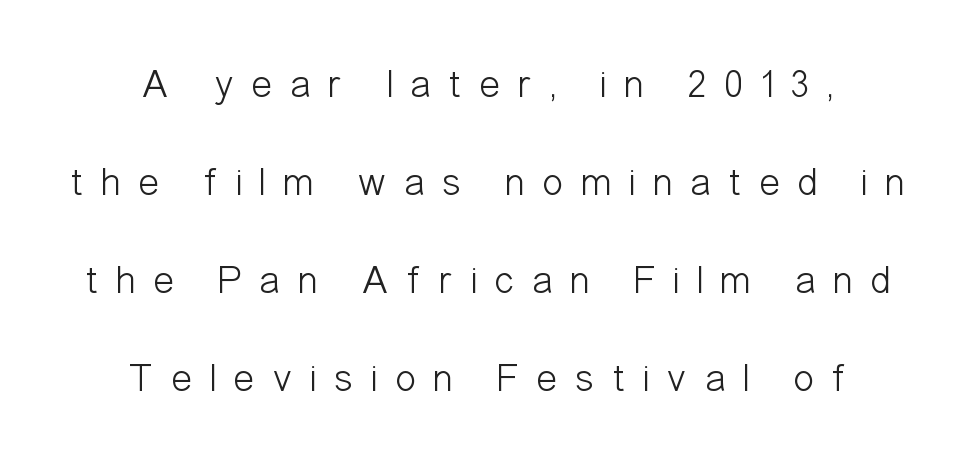
The image shows 40 px light, condensed sans-serif type, upright; set centered, loose line spacing (2.45x), unusually wide letter spacing (+0.43 em), not underlined; low stroke contrast and a medium x-height.
